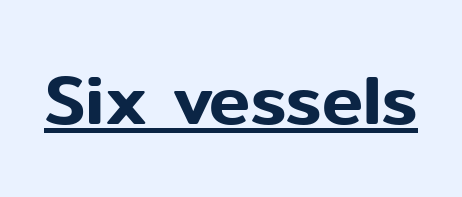
Note the varied advance widths — an 'i' is clearly narrower than an 'm'. The letterforms sit shoulder to shoulder at normal distance. Underlined type. Style check: upright.
